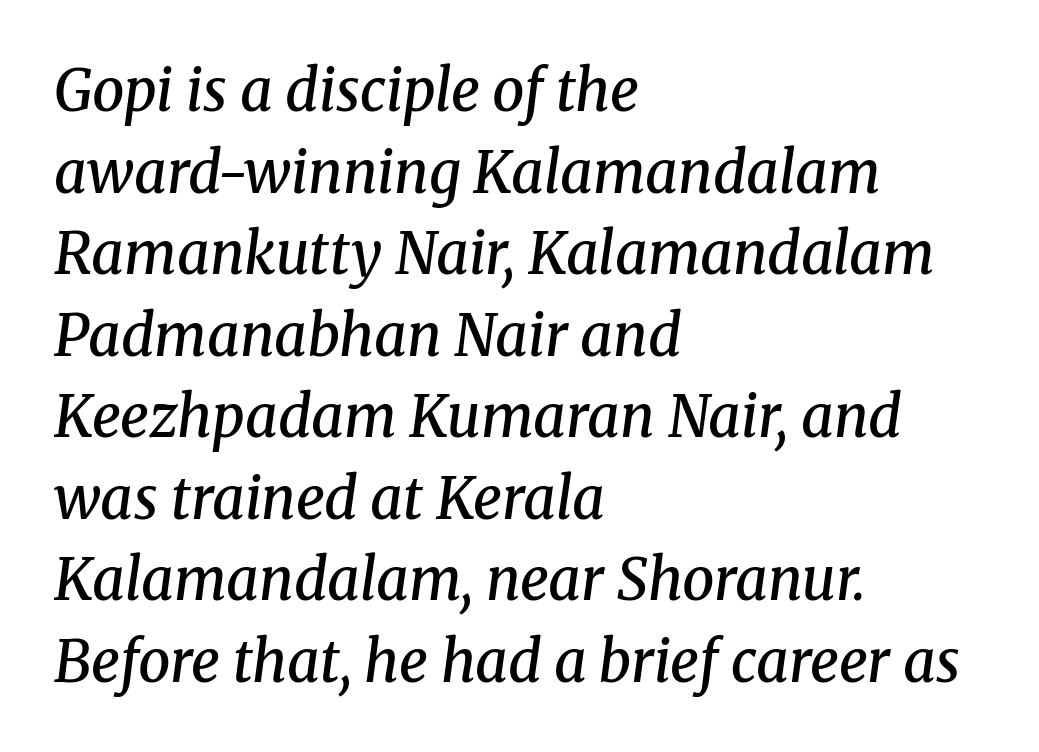
Q: Is the text bold? A: Semi-bold.
Q: Is the text italic (slanted)? A: Yes, it leans right by about 8 degrees.
Q: Is the typeface a serif or a sans-serif typeface? A: Serif.
Q: Is the text underlined? A: No.
Q: How is the paragraph aligned? A: Left-aligned.
Q: Is the spacing between letters normal or unusually wide? A: Normal.
Q: Is the spacing between lines tight, normal or loose? A: Normal.
Q: Width (condensed, normal, or wide)? A: Normal.
Q: Stroke contrast? A: Medium.
Q: x-height? A: Medium.
Q: Monospaced? A: No.
